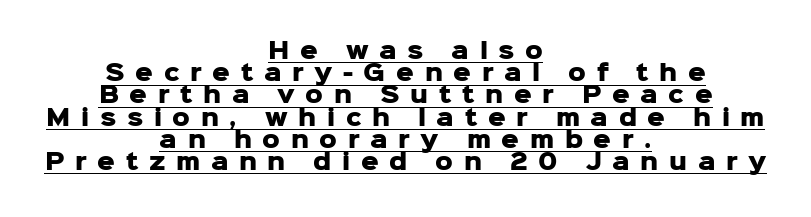
The image shows 22 px bold type, upright; set centered, tight line spacing (1.01x), unusually wide letter spacing (+0.48 em), underlined.
